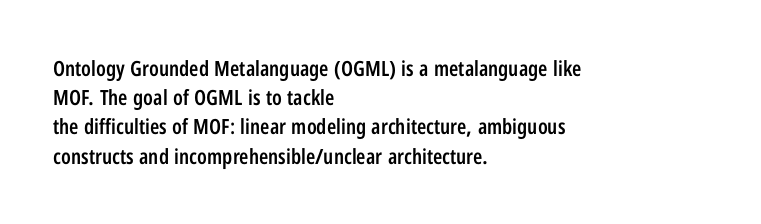
The face used here is a semibold: visibly heavier than regular, lighter than bold. Italic? Not at all — the glyphs are vertical. Default kerning and tracking; the words read as compact shapes. The paragraph shown leans on its left margin. Clear beneath every line of the passage.
